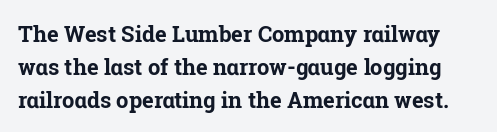
Italic: no, the glyphs are upright roman. Honestly, there is no underline to notice here at all. The lines sit at an ordinary, default distance from one another. Every letter is thick-stroked: bold, no question. Honestly, the letter spacing is just normal — you wouldn't notice it.
